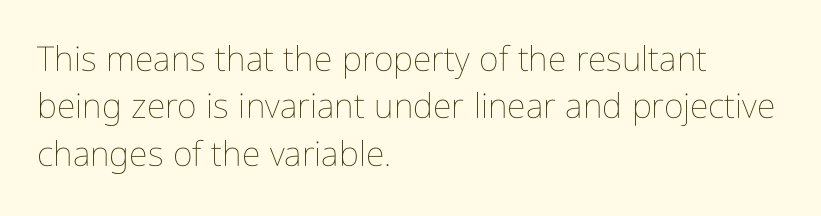
The image shows 34 px thin, condensed type, upright; set left-aligned, normal line spacing (1.39x), normal letter spacing, not underlined; low stroke contrast and a medium x-height.
